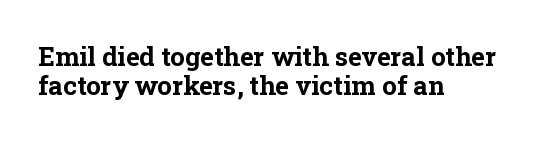
{"italic": "no", "bold": "yes", "underline": "no", "align": "left", "line_spacing": "tight", "line_spacing_ratio": 1.11, "letter_spacing": "normal", "letter_spacing_em": 0.0, "glyph_px": 26}
